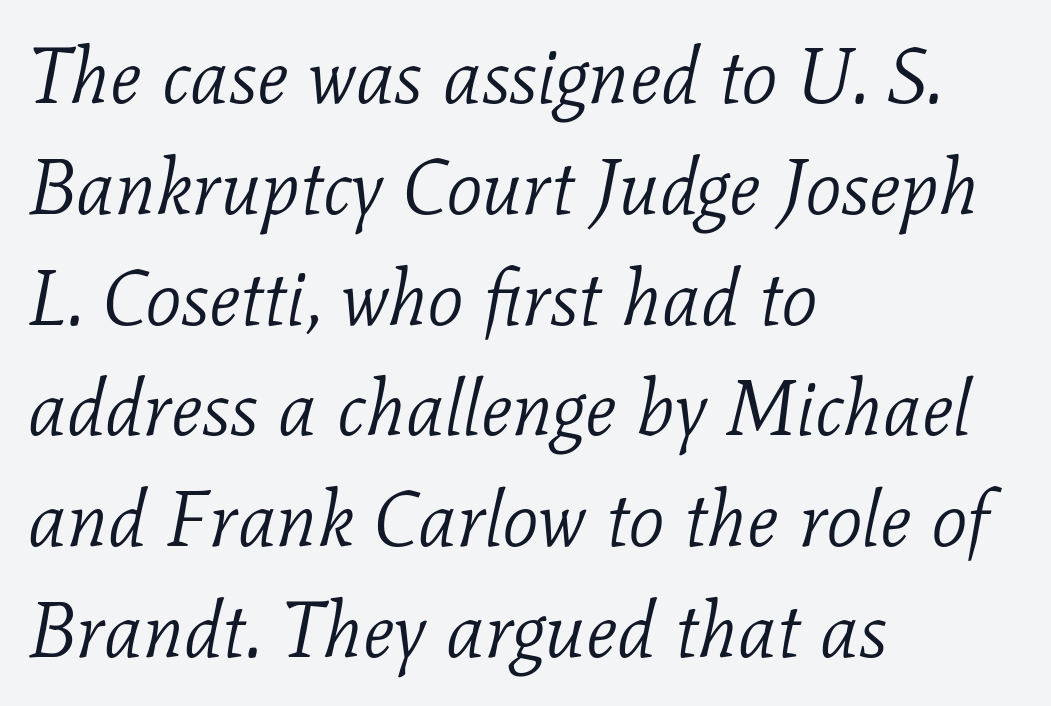
Q: Is the text bold? A: No.
Q: Is the text italic (slanted)? A: Yes, it leans right by about 11 degrees.
Q: Is the typeface a serif or a sans-serif typeface? A: Serif.
Q: Is the text underlined? A: No.
Q: How is the paragraph aligned? A: Left-aligned.
Q: Is the spacing between letters normal or unusually wide? A: Normal.
Q: Is the spacing between lines tight, normal or loose? A: Normal.
Q: Width (condensed, normal, or wide)? A: Normal.
Q: Stroke contrast? A: Low.
Q: x-height? A: Medium.
Q: Monospaced? A: No.
